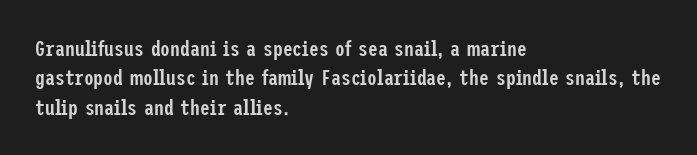
The image shows 22 px text type, upright; set left-aligned, normal line spacing (1.33x), normal letter spacing, not underlined.
